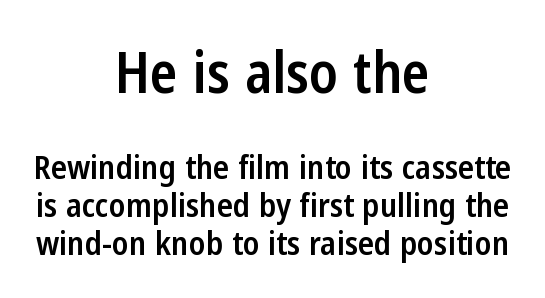
The image shows 57 px semibold, condensed sans-serif type, upright; set centered, tight line spacing (1.15x), normal letter spacing, not underlined; the first (top) block is 1.73x larger; low stroke contrast and a medium x-height.
